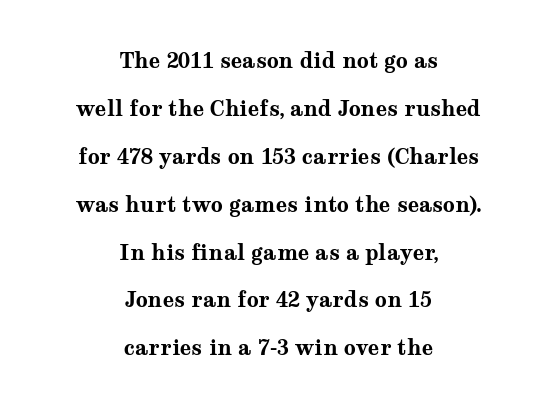
Characters follow at the spacing the type designer built in. The letters are bold, with thick, heavy strokes. Each row of text sits above clean, open space. Neither beginnings nor endings align; midpoints do.
